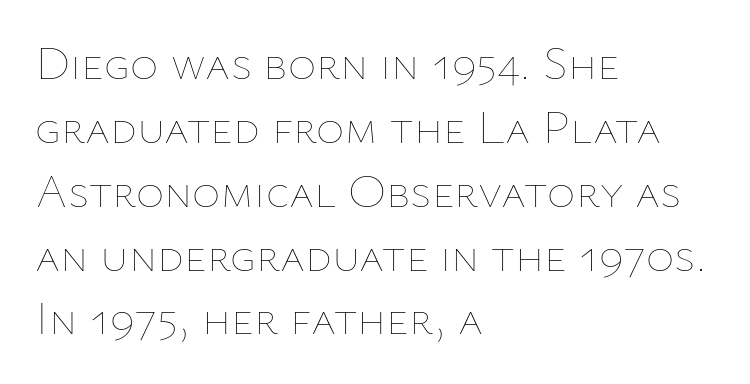
{"italic": "no", "bold": "no", "weight": "thin", "width": "normal", "stroke_contrast": "low", "x_height": "medium", "monospaced": "no", "underline": "no", "align": "left", "line_spacing": "normal", "line_spacing_ratio": 1.33, "letter_spacing": "normal", "letter_spacing_em": 0.0, "glyph_px": 48}
